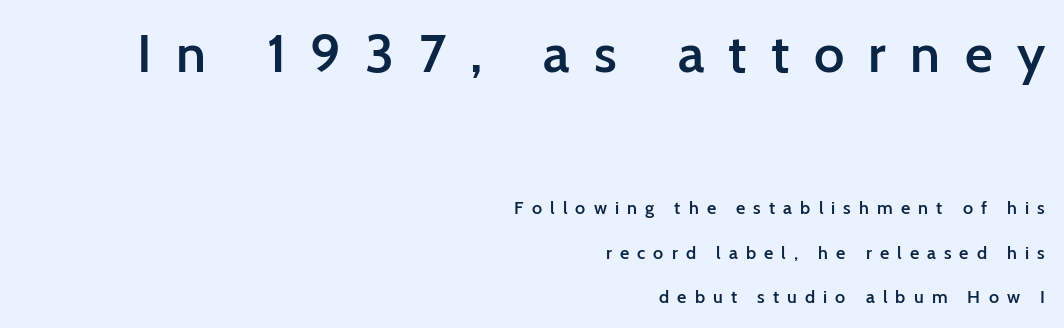
{"serif": "no", "italic": "no", "bold": "semi", "weight": "semibold", "width": "normal", "stroke_contrast": "low", "x_height": "medium", "monospaced": "no", "underline": "no", "align": "right", "line_spacing": "loose", "line_spacing_ratio": 2.48, "letter_spacing": "wide", "letter_spacing_em": 0.45, "larger_block": "first", "size_ratio": 3.0, "glyph_px": 54}
